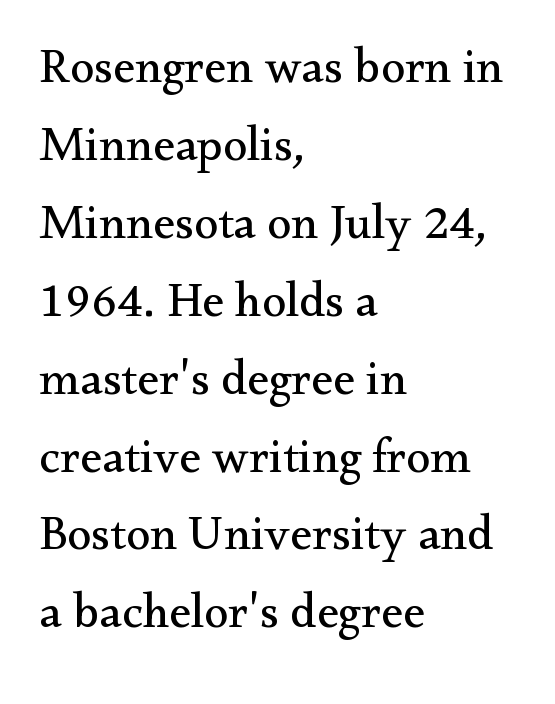
{"serif": "yes", "italic": "no", "bold": "no", "weight": "regular", "width": "normal", "stroke_contrast": "medium", "x_height": "small", "monospaced": "no", "underline": "no", "align": "left", "line_spacing": "normal", "line_spacing_ratio": 1.59, "letter_spacing": "normal", "letter_spacing_em": 0.0, "glyph_px": 49}
